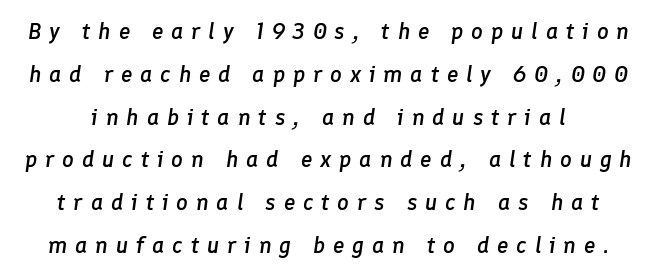
The image shows 23 px text type, italic (leaning right); set line spacing 1.86x, unusually wide letter spacing (+0.34 em), not underlined.
